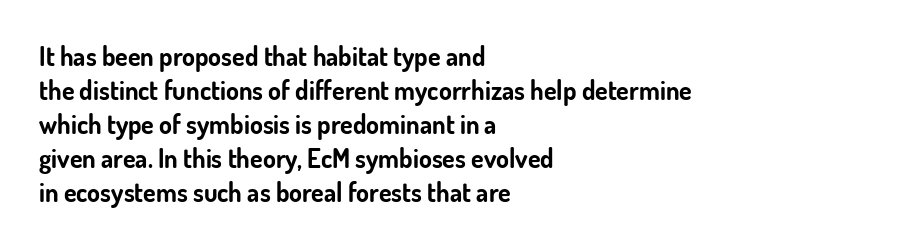
Typeset ragged right — the left edge is the straight one. Words float on clear page, feet unadorned. Vertically, the passage feels balanced, rows spaced as you'd expect. This sample uses plain, unmodified letter spacing. Summary of weight: heavy, a full bold. Characters remain perfectly vertical along every line.
